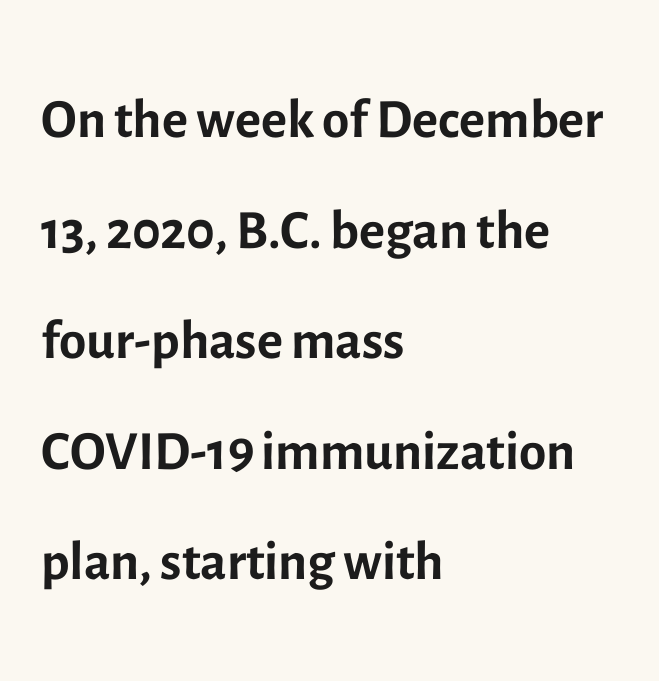
Does the copy run flush right? No — it runs flush left. The space directly below the letters is spotless. Serif or sans? Sans — the stroke terminals are bare. Characters remain perfectly vertical along every line. No extra ink here — the face is not bold. A typesetter would call this zero additional tracking.
